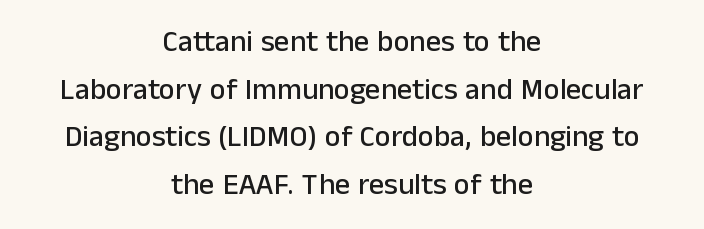
Has an underline been added? It has not. The letters carry no serifs — their stems end cleanly without finishing strokes. The leading is moderate, giving the passage an even texture. Proportional: the letters do not fall into vertical columns.
